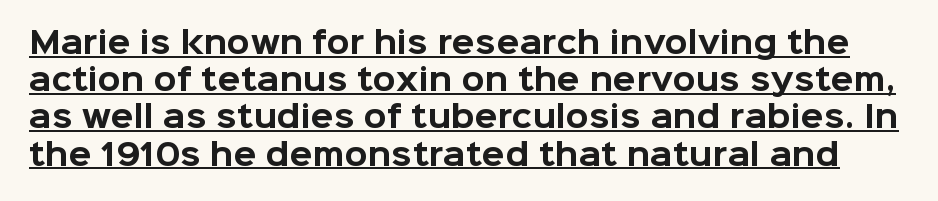
{"serif": "no", "italic": "no", "bold": "yes", "weight": "bold", "width": "normal", "stroke_contrast": "low", "x_height": "medium", "monospaced": "no", "underline": "yes", "line_spacing_ratio": 1.24, "letter_spacing": "normal", "letter_spacing_em": 0.0, "glyph_px": 30}
